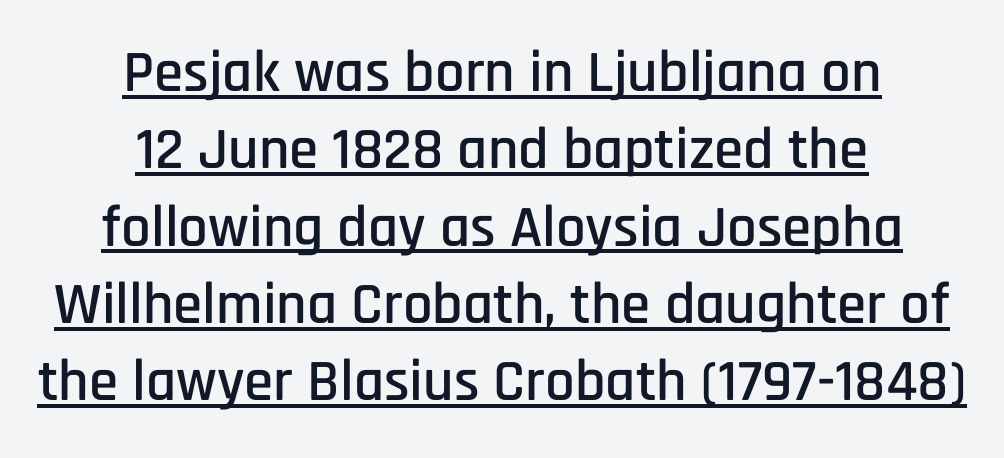
The image shows 59 px condensed sans-serif type, upright; set centered, normal line spacing (1.31x), normal letter spacing, underlined; low stroke contrast and a large x-height.
